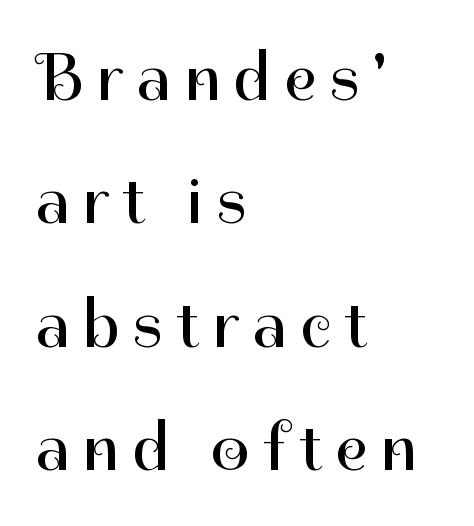
The image shows 67 px regular-weight sans-serif type, upright; set left-aligned, line spacing 1.84x, unusually wide letter spacing (+0.21 em), not underlined; high stroke contrast and a medium x-height.
